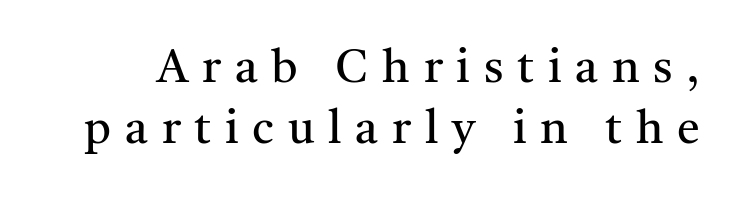
Q: Is the text bold? A: No.
Q: Is the text italic (slanted)? A: No, it is upright.
Q: Is the typeface a serif or a sans-serif typeface? A: Serif.
Q: Is the text underlined? A: No.
Q: Is the spacing between letters normal or unusually wide? A: Unusually wide.
Q: Is the spacing between lines tight, normal or loose? A: Normal.
Q: Width (condensed, normal, or wide)? A: Normal.
Q: Stroke contrast? A: Medium.
Q: x-height? A: Medium.
Q: Monospaced? A: No.
